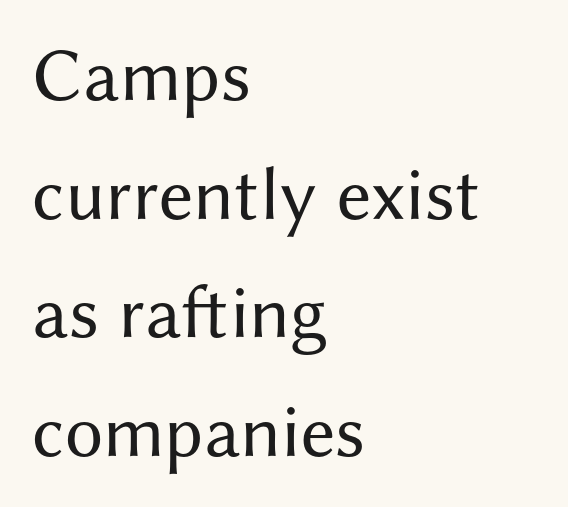
The image shows 76 px regular-weight sans-serif type, upright; set left-aligned, normal line spacing (1.56x), normal letter spacing, not underlined; medium stroke contrast and a medium x-height.
